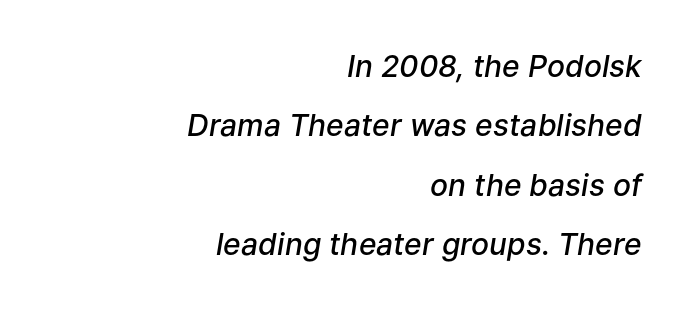
The image shows 30 px semibold type, italic (leaning right); set right-aligned, loose line spacing (1.98x), normal letter spacing, not underlined; low stroke contrast and a medium x-height.
